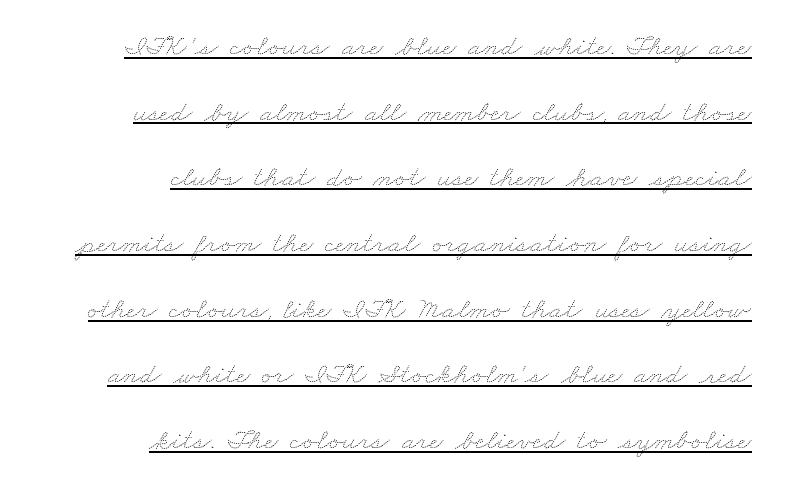
{"bold": "no", "weight": "thin", "width": "wide", "stroke_contrast": "medium", "x_height": "small", "monospaced": "no", "underline": "yes", "align": "right", "line_spacing": "loose", "line_spacing_ratio": 2.19, "letter_spacing": "normal", "letter_spacing_em": 0.0, "glyph_px": 30}
